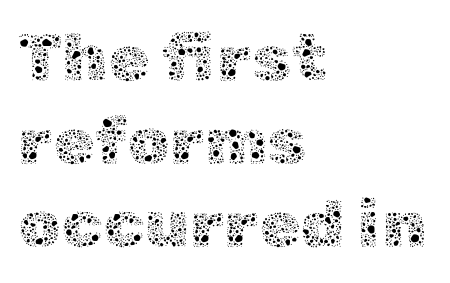
{"italic": "no", "bold": "no", "weight": "thin", "width": "normal", "x_height": "medium", "monospaced": "no", "underline": "no", "align": "left", "line_spacing_ratio": 1.24, "letter_spacing": "normal", "letter_spacing_em": 0.0, "glyph_px": 67}
